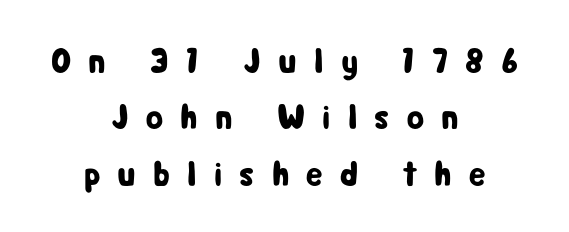
{"serif": "no", "italic": "no", "width": "condensed", "stroke_contrast": "low", "x_height": "medium", "monospaced": "no", "underline": "no", "align": "center", "line_spacing": "normal", "line_spacing_ratio": 1.61, "letter_spacing": "wide", "letter_spacing_em": 0.49, "glyph_px": 35}
